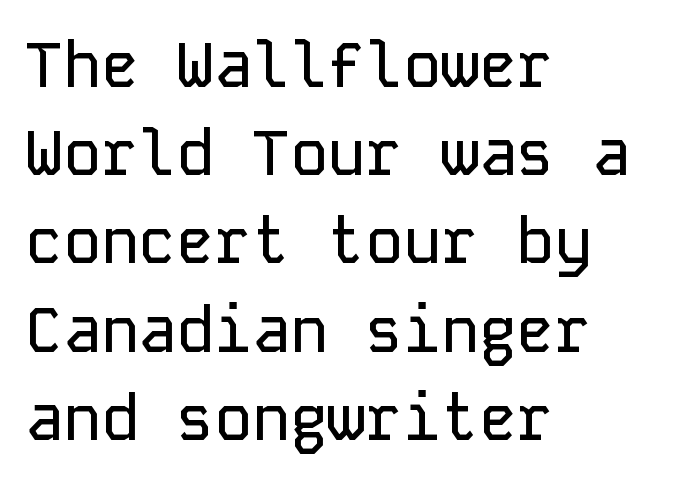
Q: Is the text italic (slanted)? A: No, it is upright.
Q: Is the typeface a serif or a sans-serif typeface? A: Sans-serif.
Q: Is the text underlined? A: No.
Q: How is the paragraph aligned? A: Left-aligned.
Q: Is the spacing between letters normal or unusually wide? A: Normal.
Q: Is the spacing between lines tight, normal or loose? A: Normal.
Q: Width (condensed, normal, or wide)? A: Normal.
Q: Stroke contrast? A: Low.
Q: x-height? A: Medium.
Q: Monospaced? A: Yes.
